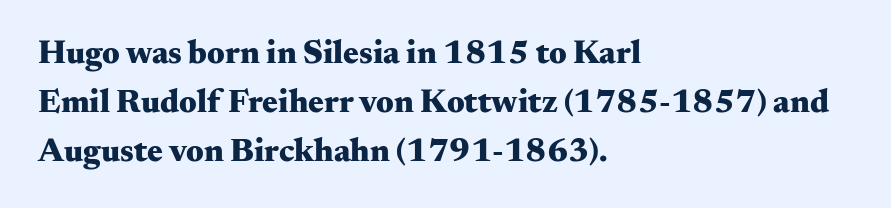
The passage shown is typeset with a serif family. Varying glyph widths throughout — classic text-font behaviour. As a designer I'd log this as weight 700, bold. Every stem runs plumb, perpendicular to the baseline.
